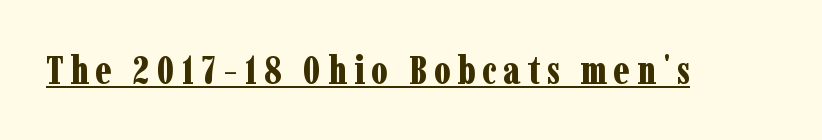
Q: Is the text bold? A: Yes.
Q: Is the text italic (slanted)? A: No, it is upright.
Q: Is the typeface a serif or a sans-serif typeface? A: Serif.
Q: Is the text underlined? A: Yes.
Q: Width (condensed, normal, or wide)? A: Condensed.
Q: Stroke contrast? A: Low.
Q: x-height? A: Medium.
Q: Monospaced? A: No.
